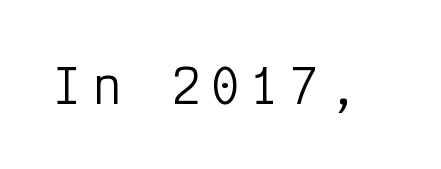
The image shows 46 px regular-weight, condensed sans-serif type, upright, monospaced; set unusually wide letter spacing (+0.26 em), not underlined; low stroke contrast and a medium x-height.
